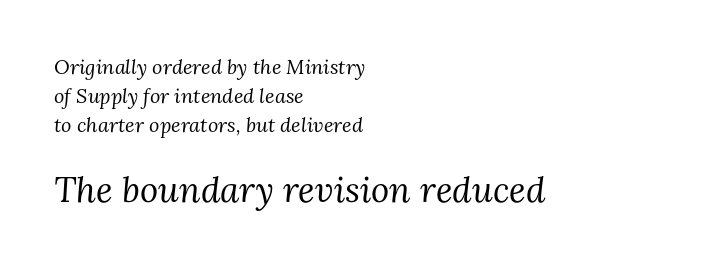
The image shows 35 px regular-weight serif type, italic (leaning right); set left-aligned, normal line spacing (1.44x), normal letter spacing, not underlined; the second (bottom) block is 1.75x larger; medium stroke contrast and a medium x-height.
